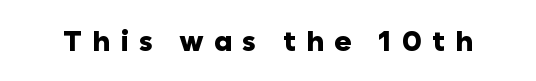
Q: Is the text bold? A: Yes.
Q: Is the text italic (slanted)? A: No, it is upright.
Q: Is the typeface a serif or a sans-serif typeface? A: Sans-serif.
Q: Is the text underlined? A: No.
Q: Is the spacing between letters normal or unusually wide? A: Unusually wide.
Q: Width (condensed, normal, or wide)? A: Normal.
Q: Stroke contrast? A: Low.
Q: x-height? A: Medium.
Q: Monospaced? A: No.
